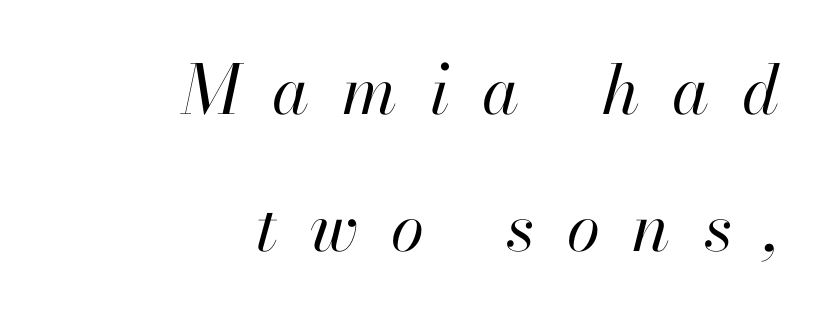
{"italic": "yes", "lean": "right", "slant_degrees": 13, "bold": "no", "weight": "regular", "width": "normal", "stroke_contrast": "high", "x_height": "small", "monospaced": "no", "underline": "no", "align": "right", "line_spacing": "loose", "line_spacing_ratio": 2.02, "letter_spacing": "wide", "letter_spacing_em": 0.48, "glyph_px": 68}
